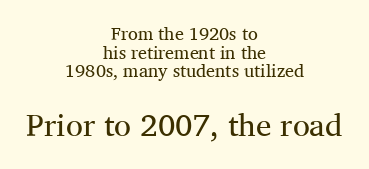
Q: Is the text bold? A: No.
Q: Is the text italic (slanted)? A: No, it is upright.
Q: Is the typeface a serif or a sans-serif typeface? A: Serif.
Q: Is the text underlined? A: No.
Q: How is the paragraph aligned? A: Centered.
Q: Is the spacing between letters normal or unusually wide? A: Normal.
Q: Is the spacing between lines tight, normal or loose? A: Tight.
Q: Which block of text is set in a larger size, the first (top) or the second (bottom)? A: The second (bottom) one.
Q: Width (condensed, normal, or wide)? A: Normal.
Q: Stroke contrast? A: Medium.
Q: x-height? A: Medium.
Q: Monospaced? A: No.
